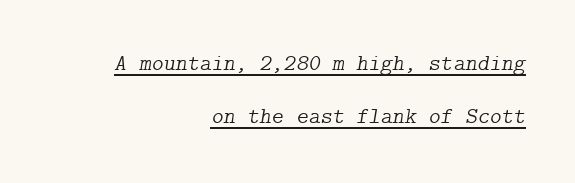
{"italic": "yes", "lean": "right", "slant_degrees": 9, "bold": "no", "underline": "yes", "align": "right", "line_spacing": "loose", "line_spacing_ratio": 2.31, "letter_spacing": "normal", "letter_spacing_em": 0.0, "glyph_px": 23}
